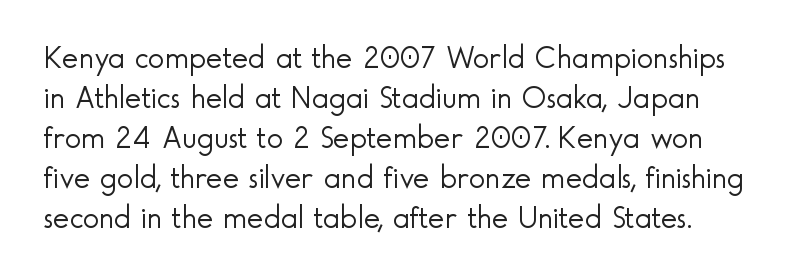
{"serif": "no", "italic": "no", "bold": "no", "weight": "light", "width": "normal", "x_height": "small", "monospaced": "no", "underline": "no", "line_spacing": "normal", "line_spacing_ratio": 1.29, "letter_spacing": "normal", "letter_spacing_em": 0.0, "glyph_px": 31}
